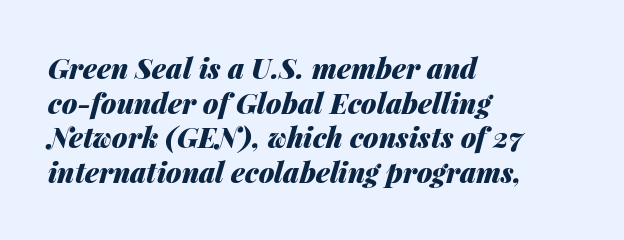
The line texture is even and compact thanks to regular tracking. Line starts are locked; line ends wander. This rendering features lettering with no underline. Students, this is bold: see how much ink each stroke carries. Each letter keeps its own natural width here, so spacing adapts to shape. Posture: slanted.
